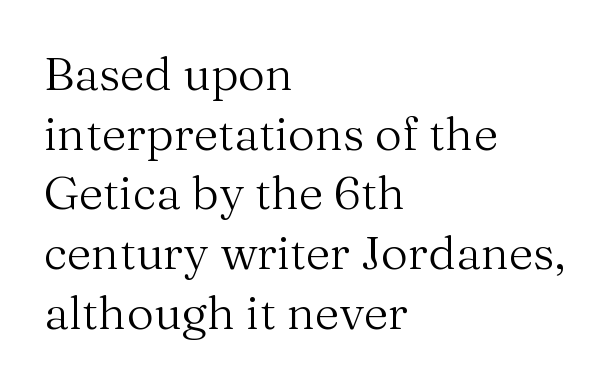
The leading is moderate, giving the passage an even texture. The baseline area is clear. The tracking reads as untouched default to a designer's eye. No chunkiness to these letters — they're not bold. Posture: vertical. This sample has the flowing, uneven cadence of proportional lettering.
